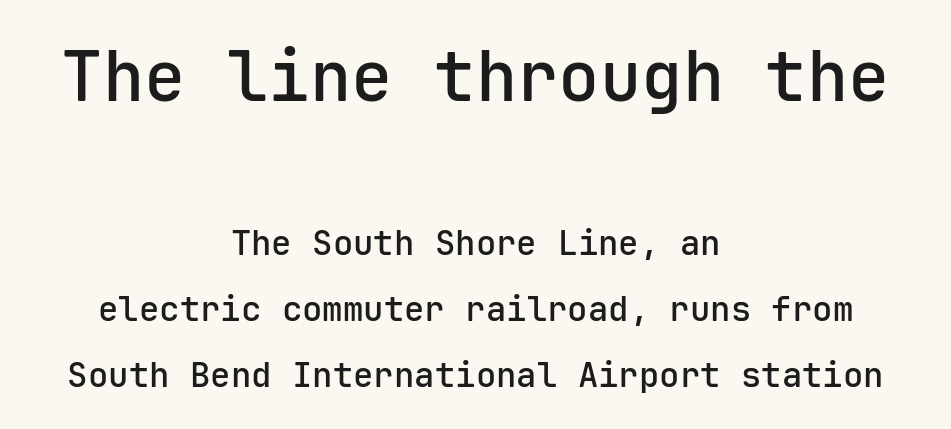
The image shows 69 px semibold sans-serif type, upright, monospaced; set centered, loose line spacing (1.95x), normal letter spacing, not underlined; the first (top) block is 2.03x larger; low stroke contrast and a medium x-height.
